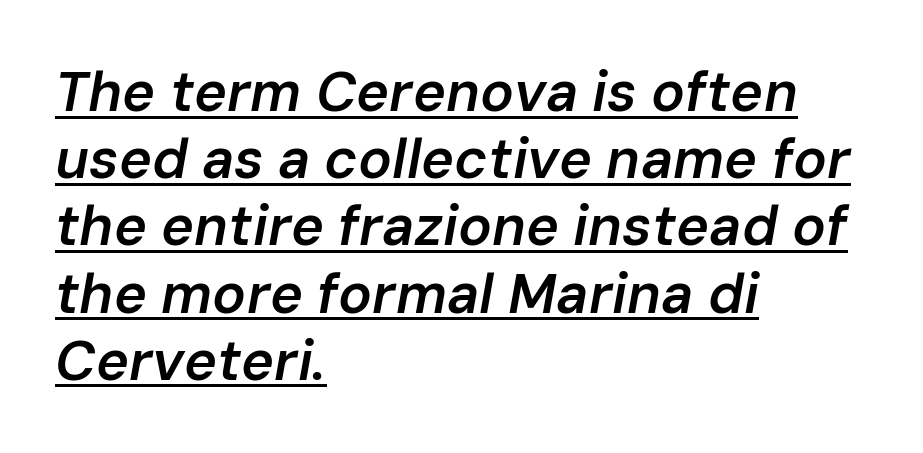
Has an underline been added? It has. I'd describe the lettering as semibold — firm but not a full bold. The passage shown is typed in a proportional face where columns would drift. Leftover space on each line is placed entirely after the last word. The text carries the slant typical of an italic or oblique font.
